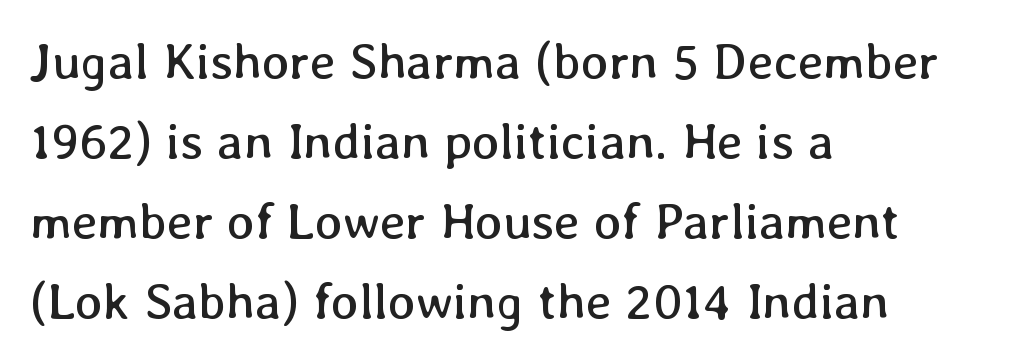
Q: Is the text bold? A: No.
Q: Is the text italic (slanted)? A: No, it is upright.
Q: Is the text underlined? A: No.
Q: How is the paragraph aligned? A: Left-aligned.
Q: Is the spacing between letters normal or unusually wide? A: Normal.
Q: Is the spacing between lines tight, normal or loose? A: Normal.
Q: Width (condensed, normal, or wide)? A: Normal.
Q: Stroke contrast? A: Low.
Q: x-height? A: Medium.
Q: Monospaced? A: No.
